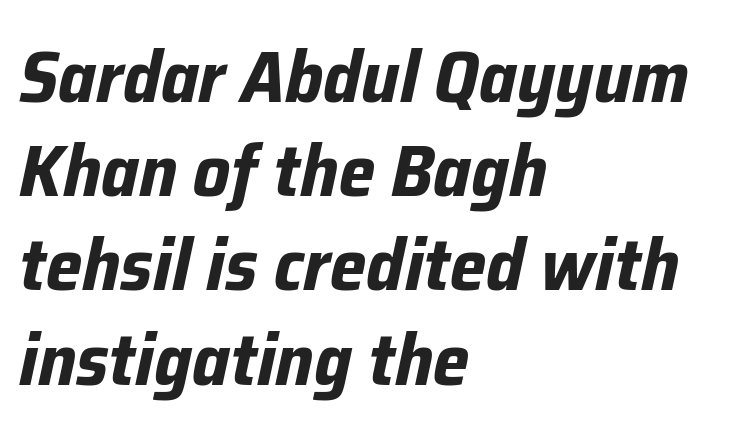
Vertically, the passage feels balanced, rows spaced as you'd expect. The axis of the letterforms is tilted away from vertical. How are the letters spaced? Ordinarily, with no added tracking. What weight is shown? A full bold with thick strokes.
